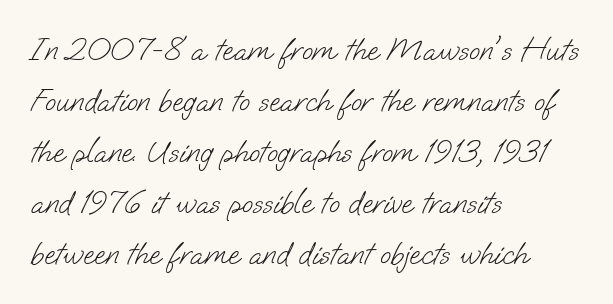
Q: Is the text bold? A: No.
Q: Is the typeface a serif or a sans-serif typeface? A: Sans-serif.
Q: Is the text underlined? A: No.
Q: How is the paragraph aligned? A: Left-aligned.
Q: Is the spacing between letters normal or unusually wide? A: Normal.
Q: Is the spacing between lines tight, normal or loose? A: Normal.
Q: Width (condensed, normal, or wide)? A: Normal.
Q: Stroke contrast? A: Low.
Q: x-height? A: Small.
Q: Monospaced? A: No.
